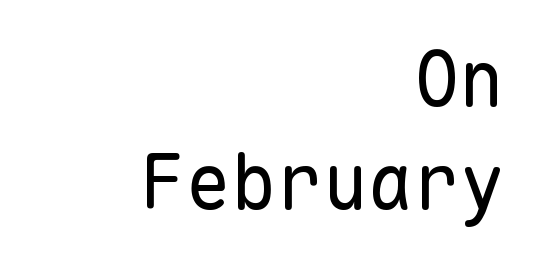
{"serif": "no", "italic": "no", "bold": "no", "weight": "regular", "width": "normal", "stroke_contrast": "low", "x_height": "medium", "monospaced": "yes", "underline": "no", "align": "right", "line_spacing": "normal", "line_spacing_ratio": 1.35, "letter_spacing": "normal", "letter_spacing_em": 0.0, "glyph_px": 76}
